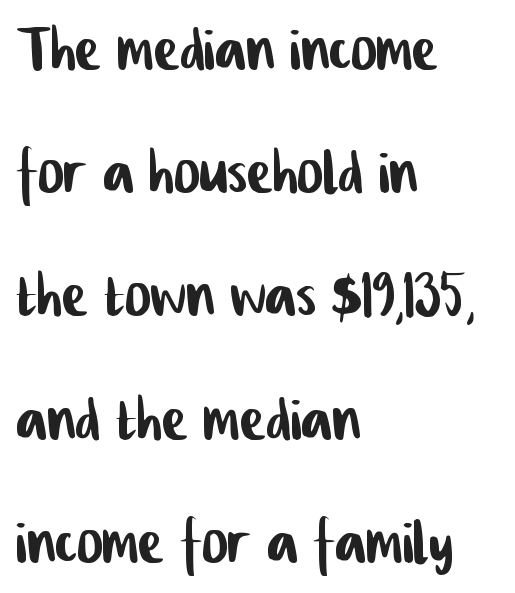
Q: Is the typeface a serif or a sans-serif typeface? A: Sans-serif.
Q: Is the text underlined? A: No.
Q: How is the paragraph aligned? A: Left-aligned.
Q: Is the spacing between letters normal or unusually wide? A: Normal.
Q: Is the spacing between lines tight, normal or loose? A: Normal.
Q: Width (condensed, normal, or wide)? A: Condensed.
Q: Stroke contrast? A: Low.
Q: x-height? A: Medium.
Q: Monospaced? A: No.
